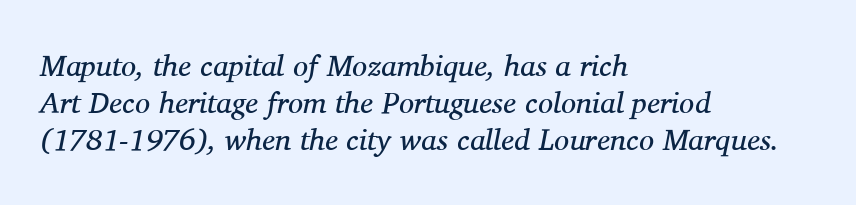
Weight: regular or lighter. The rendering keeps characters at their native spacing. The passage shown is typed in a proportional face where columns would drift. Teacher's note: observe the even left margin — that is flush-left alignment. The passage shown is typeset with a serif family.
